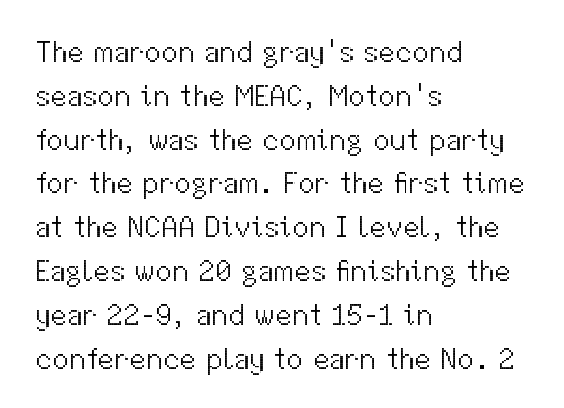
The image shows 30 px light sans-serif type, upright; set left-aligned, normal line spacing (1.46x), normal letter spacing, not underlined; medium stroke contrast and a medium x-height.
